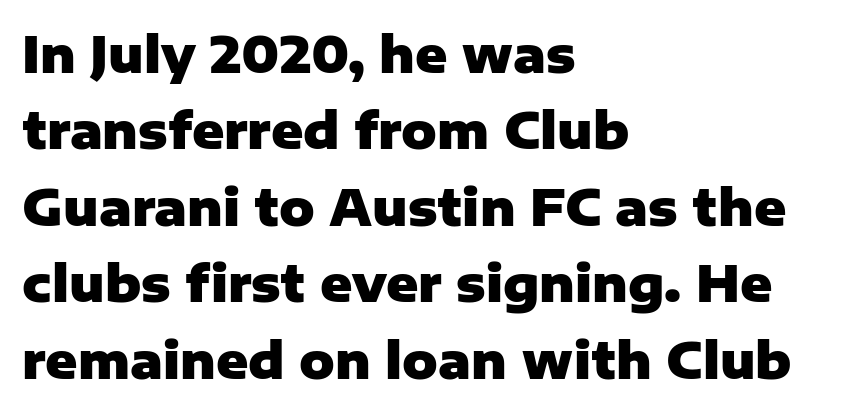
The image shows 49 px heavy sans-serif type, upright; set left-aligned, normal line spacing (1.56x), normal letter spacing, not underlined; low stroke contrast and a medium x-height.
